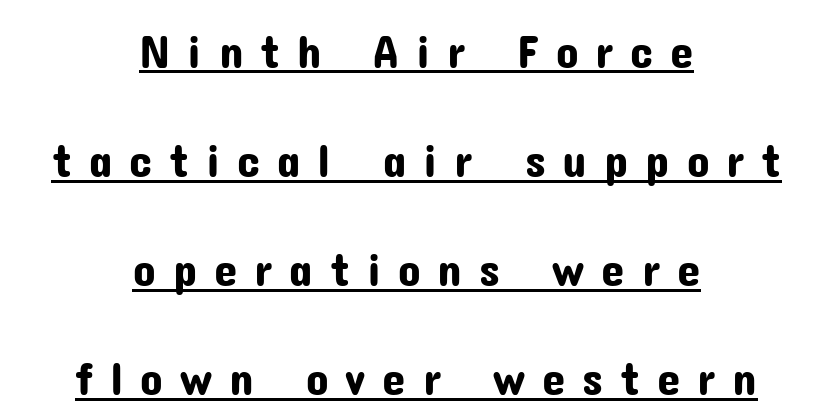
The image shows 47 px sans-serif type, upright; set centered, loose line spacing (2.32x), unusually wide letter spacing (+0.36 em), underlined; low stroke contrast and a medium x-height.
